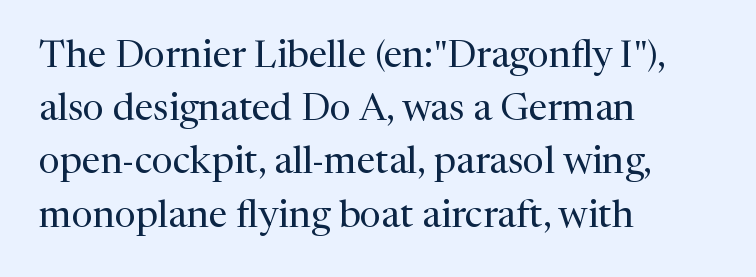
The image shows 38 px regular-weight serif type, upright; set left-aligned, normal line spacing (1.4x), normal letter spacing, not underlined; medium stroke contrast and a medium x-height.
